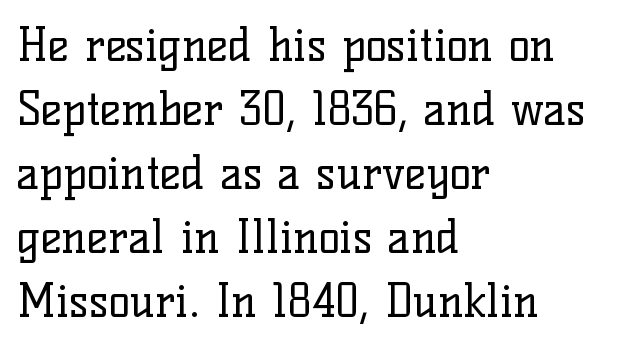
Q: Is the text bold? A: No.
Q: Is the text italic (slanted)? A: No, it is upright.
Q: Is the typeface a serif or a sans-serif typeface? A: Serif.
Q: Is the text underlined? A: No.
Q: How is the paragraph aligned? A: Left-aligned.
Q: Is the spacing between letters normal or unusually wide? A: Normal.
Q: Is the spacing between lines tight, normal or loose? A: Normal.
Q: Width (condensed, normal, or wide)? A: Normal.
Q: Stroke contrast? A: Low.
Q: x-height? A: Medium.
Q: Monospaced? A: No.
